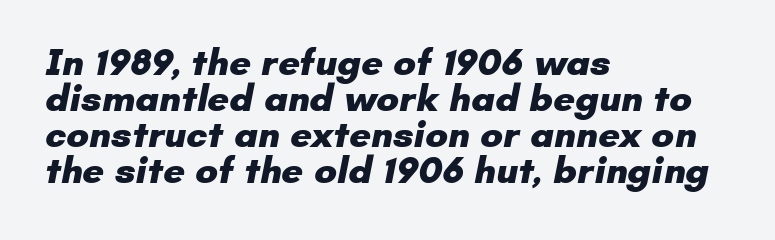
The image shows 38 px heavy sans-serif type; set left-aligned, tight line spacing (0.95x), normal letter spacing, not underlined; low stroke contrast and a small x-height.
